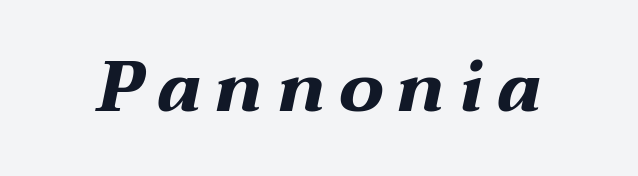
You can tell it's italic because the verticals aren't actually vertical. Has an underline been added? It has not. Heavy, bold letterforms. Spacing verdict: proportional, widths tailored to each character.
